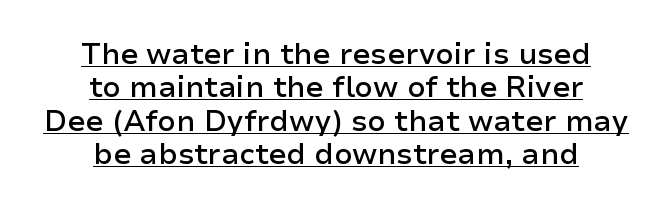
Layout note: lines centered. The typesetter has applied underlining to the passage shown. Between one letter and the next there's only the usual sliver of space. You could not count columns in this text — the font is proportionally spaced. The typography opts for an upright posture over an oblique one.
